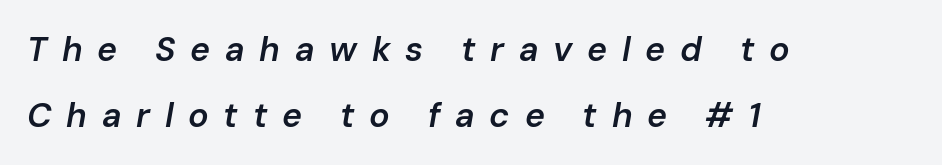
Q: Is the text bold? A: Semi-bold.
Q: Is the text italic (slanted)? A: Yes, it leans right by about 10 degrees.
Q: Is the text underlined? A: No.
Q: How is the paragraph aligned? A: Left-aligned.
Q: Is the spacing between letters normal or unusually wide? A: Unusually wide.
Q: Is the spacing between lines tight, normal or loose? A: Loose.
Q: Width (condensed, normal, or wide)? A: Normal.
Q: Stroke contrast? A: Low.
Q: x-height? A: Medium.
Q: Monospaced? A: No.
